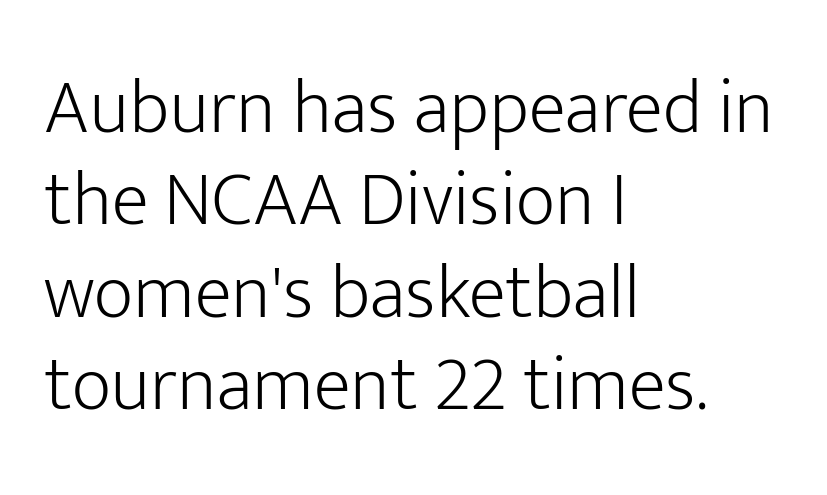
Q: Is the text bold? A: No.
Q: Is the text italic (slanted)? A: No, it is upright.
Q: Is the typeface a serif or a sans-serif typeface? A: Sans-serif.
Q: Is the text underlined? A: No.
Q: How is the paragraph aligned? A: Left-aligned.
Q: Is the spacing between letters normal or unusually wide? A: Normal.
Q: Width (condensed, normal, or wide)? A: Normal.
Q: Stroke contrast? A: Low.
Q: x-height? A: Medium.
Q: Monospaced? A: No.
